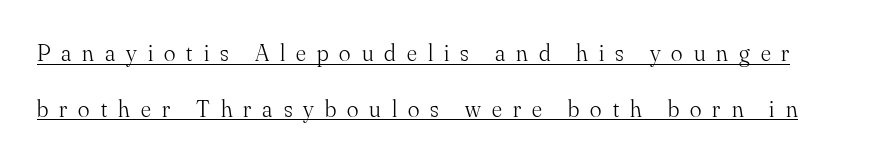
A quiet, ordinary-to-light weight characterises the typeface. Whoever set this chose breathing room over compactness in the vertical rhythm. Compared with undecorated copy, this sample adds a rule below the words. Italic? Not at all — the glyphs are vertical. Caption: expanded tracking, letters set apart.
